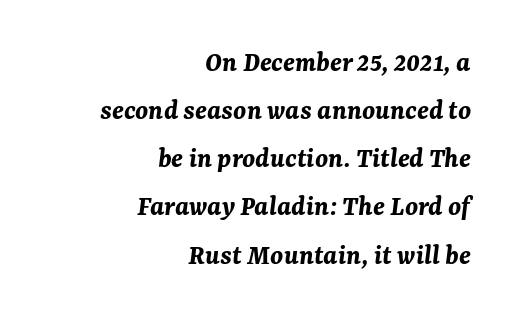
The image shows 29 px bold type, italic (leaning right); set right-aligned, normal line spacing (1.66x), normal letter spacing, not underlined; medium stroke contrast and a medium x-height.
